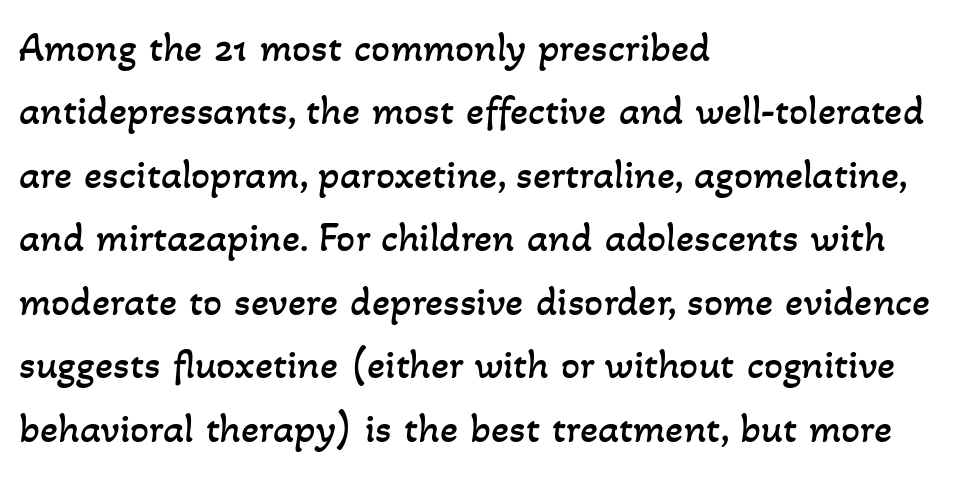
Q: Is the text bold? A: No.
Q: Is the text underlined? A: No.
Q: How is the paragraph aligned? A: Left-aligned.
Q: Is the spacing between letters normal or unusually wide? A: Normal.
Q: Is the spacing between lines tight, normal or loose? A: Normal.
Q: Width (condensed, normal, or wide)? A: Normal.
Q: Stroke contrast? A: Low.
Q: x-height? A: Small.
Q: Monospaced? A: No.
